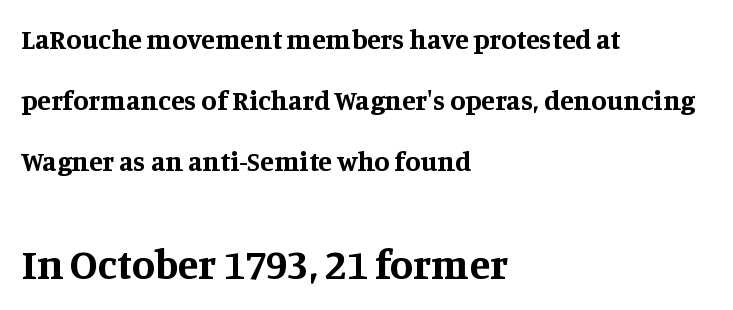
{"serif": "yes", "italic": "no", "bold": "yes", "weight": "bold", "width": "normal", "stroke_contrast": "medium", "x_height": "large", "monospaced": "no", "underline": "no", "align": "left", "line_spacing": "loose", "line_spacing_ratio": 2.17, "letter_spacing": "normal", "letter_spacing_em": 0.0, "larger_block": "second", "size_ratio": 1.5, "glyph_px": 42}
